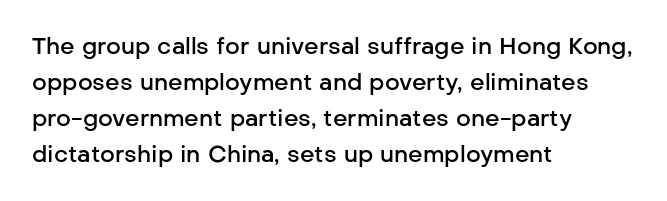
Visually the block forms a straight wall on the left and a jagged coastline on the right. Bold? Not quite — semibold, heavier than regular but stopping short. Horizontal bands of white between lines are of average thickness. Inter-character spacing is left at the font's built-in metrics.
